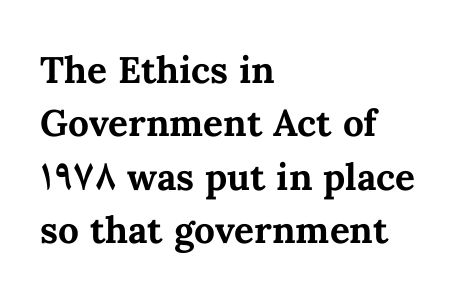
The image shows 37 px bold type, upright; set left-aligned, normal line spacing (1.44x), normal letter spacing, not underlined; medium stroke contrast and a medium x-height.
